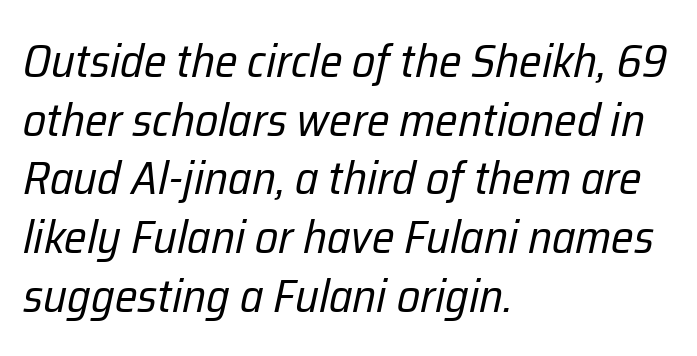
The image shows 47 px regular-weight, condensed type, italic (leaning right); set left-aligned, normal line spacing (1.25x), normal letter spacing, not underlined; low stroke contrast and a medium x-height.
